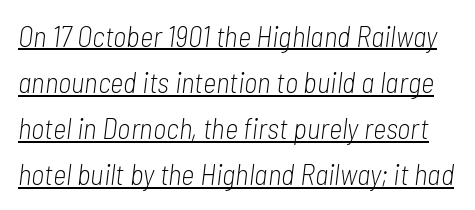
{"italic": "yes", "lean": "right", "slant_degrees": 7, "bold": "no", "weight": "light", "width": "condensed", "stroke_contrast": "low", "x_height": "medium", "monospaced": "no", "underline": "yes", "line_spacing": "normal", "line_spacing_ratio": 1.59, "letter_spacing": "normal", "letter_spacing_em": 0.0, "glyph_px": 29}
